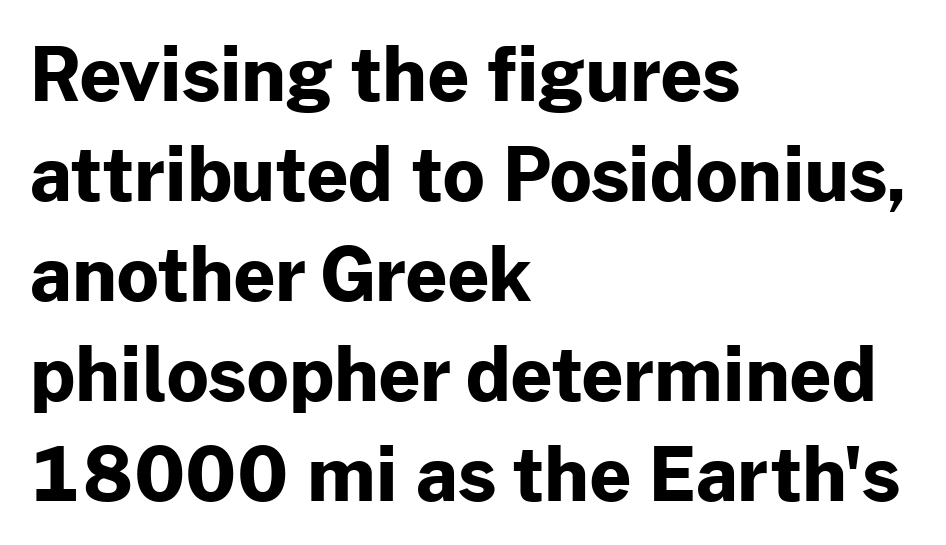
{"serif": "no", "italic": "no", "bold": "yes", "weight": "bold", "width": "normal", "stroke_contrast": "low", "x_height": "medium", "monospaced": "no", "underline": "no", "align": "left", "line_spacing": "normal", "line_spacing_ratio": 1.37, "letter_spacing": "normal", "letter_spacing_em": 0.0, "glyph_px": 73}
